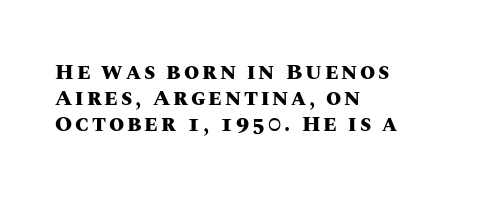
The image shows 22 px bold type, upright; set left-aligned, line spacing 1.18x, not underlined.
